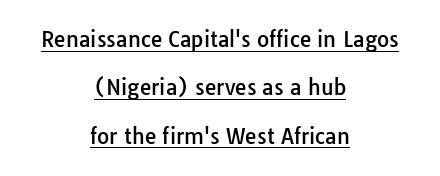
The image shows 21 px text type, upright; set centered, loose line spacing (2.3x), normal letter spacing, underlined.
